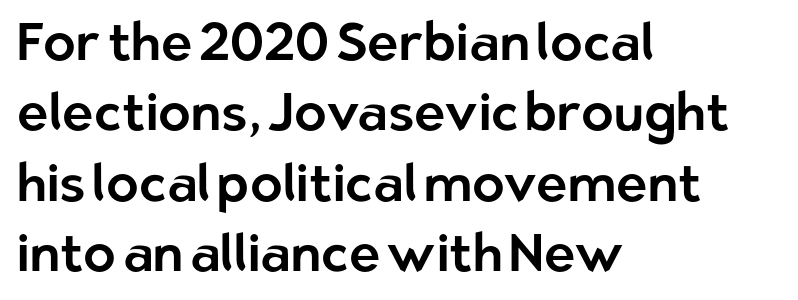
Q: Is the text italic (slanted)? A: No, it is upright.
Q: Is the typeface a serif or a sans-serif typeface? A: Sans-serif.
Q: Is the text underlined? A: No.
Q: How is the paragraph aligned? A: Left-aligned.
Q: Is the spacing between letters normal or unusually wide? A: Normal.
Q: Is the spacing between lines tight, normal or loose? A: Normal.
Q: Width (condensed, normal, or wide)? A: Normal.
Q: Stroke contrast? A: Low.
Q: x-height? A: Medium.
Q: Monospaced? A: No.
